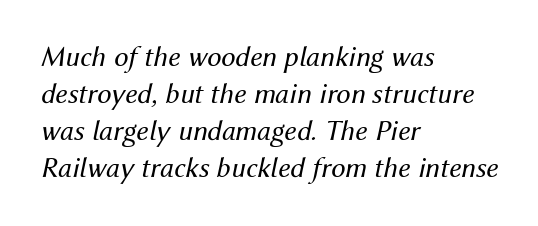
{"italic": "yes", "lean": "right", "slant_degrees": 12, "bold": "no", "weight": "regular", "width": "normal", "stroke_contrast": "medium", "x_height": "medium", "monospaced": "no", "underline": "no", "align": "left", "line_spacing": "normal", "line_spacing_ratio": 1.28, "letter_spacing": "normal", "letter_spacing_em": 0.0, "glyph_px": 29}
